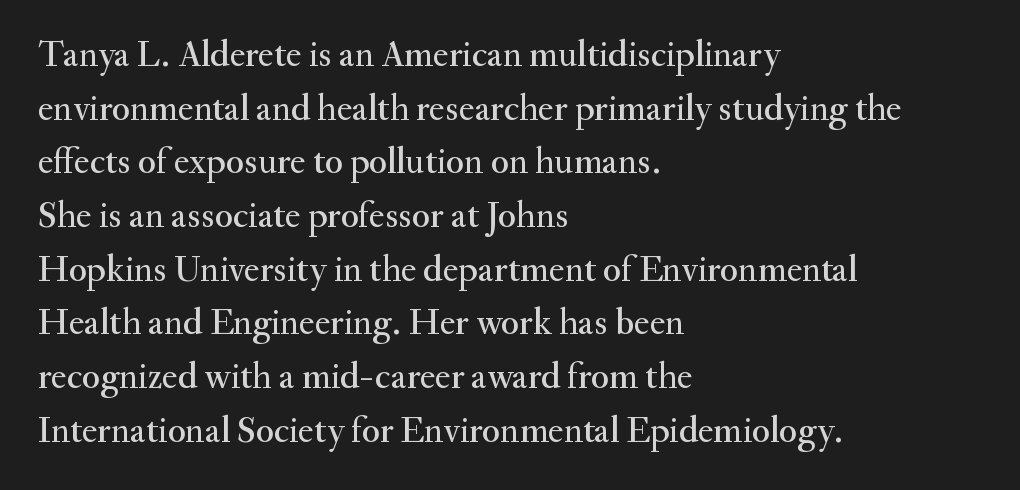
In terms of posture, this sample is upright. This rendering features lettering with no underline. Layout note: lines flush left. The glyphs in this specimen are seriffed. You could call the tracking neutral — neither tight nor loose. Summary of vertical rhythm: regular, with standard interline spacing.
